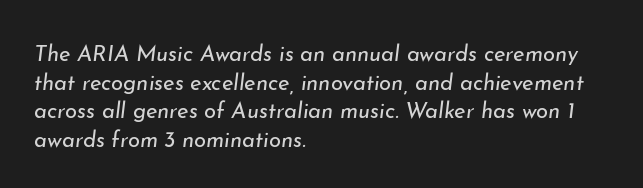
The rendering anchors every line to the left-hand side. Lines of text with bare space underneath. The rendering keeps characters at their native spacing. The lettering tilts uniformly, giving the passage an italic look.
